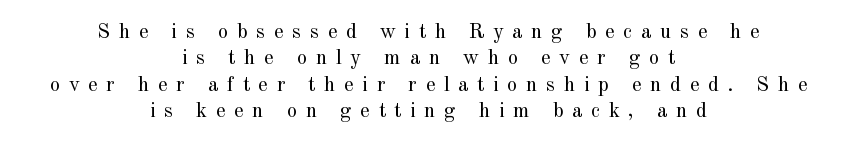
Q: Is the text bold? A: No.
Q: Is the text italic (slanted)? A: No, it is upright.
Q: Is the text underlined? A: No.
Q: How is the paragraph aligned? A: Centered.
Q: Is the spacing between letters normal or unusually wide? A: Unusually wide.
Q: Is the spacing between lines tight, normal or loose? A: Normal.
